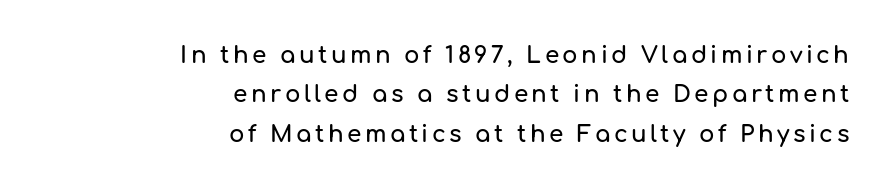
The image shows 23 px text type, upright; set right-aligned, line spacing 1.71x, not underlined.
